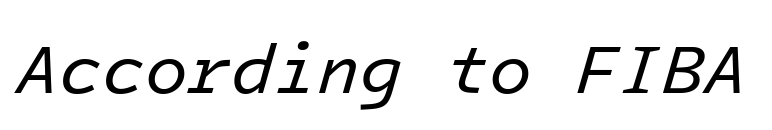
The image shows 70 px regular-weight type, italic (leaning right), monospaced; set normal letter spacing, not underlined; low stroke contrast and a medium x-height.
